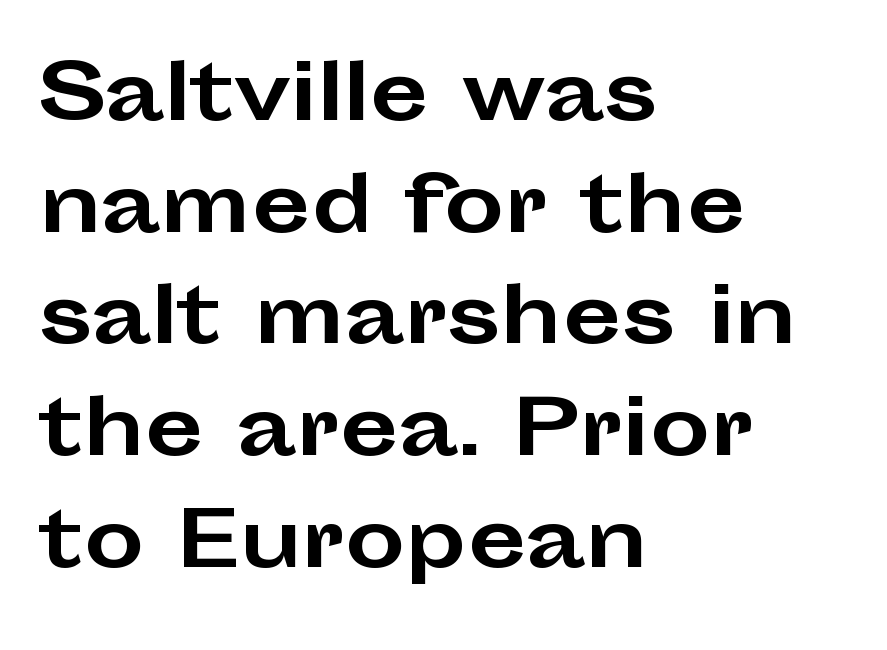
Q: Is the text bold? A: Yes.
Q: Is the text italic (slanted)? A: No, it is upright.
Q: Is the typeface a serif or a sans-serif typeface? A: Sans-serif.
Q: Is the text underlined? A: No.
Q: How is the paragraph aligned? A: Left-aligned.
Q: Is the spacing between letters normal or unusually wide? A: Normal.
Q: Is the spacing between lines tight, normal or loose? A: Normal.
Q: Width (condensed, normal, or wide)? A: Wide.
Q: Stroke contrast? A: Low.
Q: x-height? A: Medium.
Q: Monospaced? A: No.
